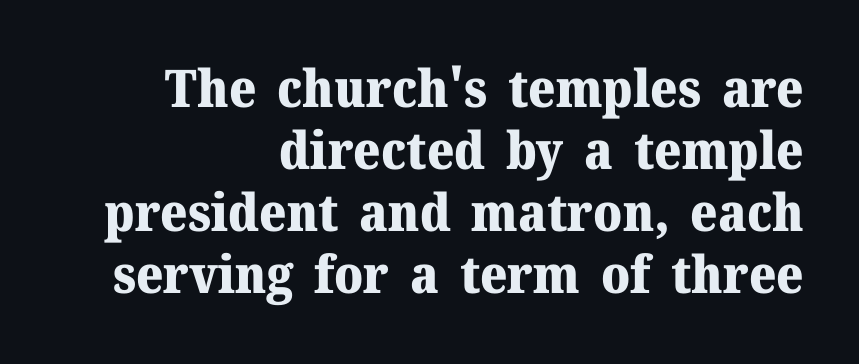
{"serif": "yes", "italic": "no", "bold": "yes", "weight": "heavy", "width": "normal", "stroke_contrast": "medium", "x_height": "medium", "monospaced": "no", "underline": "no", "align": "right", "line_spacing_ratio": 1.19, "letter_spacing": "normal", "letter_spacing_em": 0.0, "glyph_px": 52}
